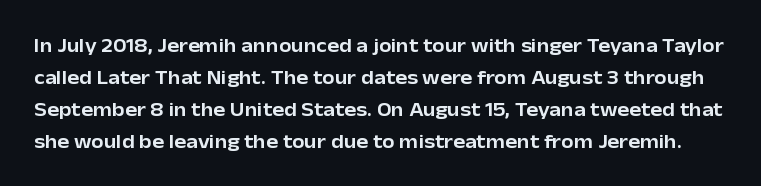
Q: Is the text italic (slanted)? A: No, it is upright.
Q: Is the text underlined? A: No.
Q: Is the spacing between letters normal or unusually wide? A: Normal.
Q: Is the spacing between lines tight, normal or loose? A: Normal.
